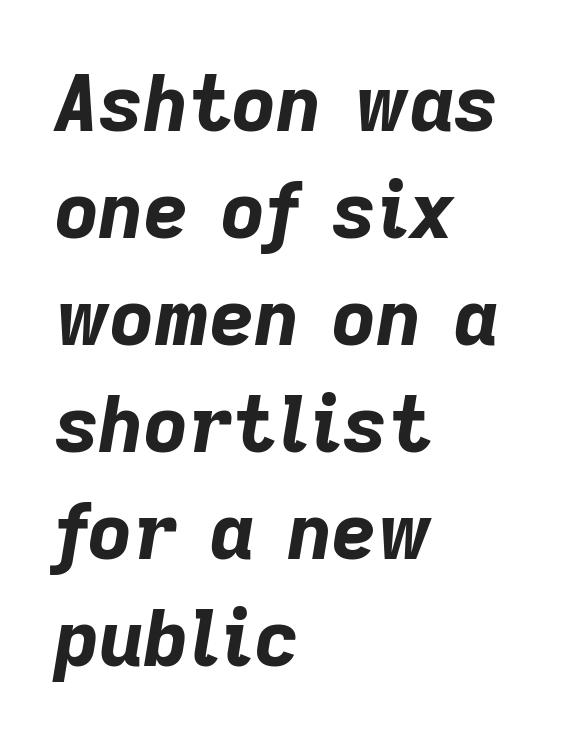
{"italic": "yes", "lean": "right", "slant_degrees": 9, "bold": "yes", "weight": "bold", "width": "normal", "stroke_contrast": "low", "x_height": "medium", "monospaced": "no", "underline": "no", "align": "left", "line_spacing": "normal", "line_spacing_ratio": 1.39, "letter_spacing": "normal", "letter_spacing_em": 0.0, "glyph_px": 77}
